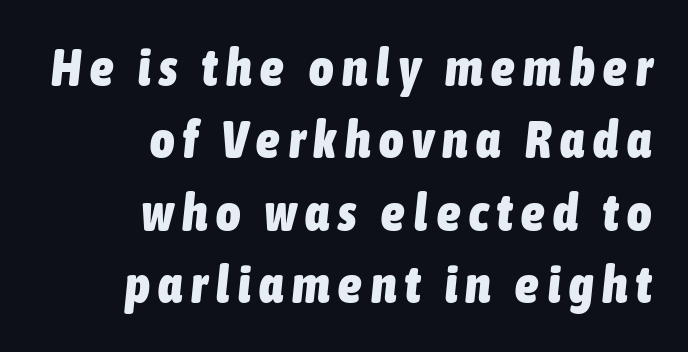
Q: Is the text bold? A: Yes.
Q: Is the text italic (slanted)? A: Yes, it leans right by about 6 degrees.
Q: Is the text underlined? A: No.
Q: How is the paragraph aligned? A: Right-aligned.
Q: Is the spacing between lines tight, normal or loose? A: Normal.
Q: Width (condensed, normal, or wide)? A: Condensed.
Q: Stroke contrast? A: Low.
Q: x-height? A: Medium.
Q: Monospaced? A: No.
